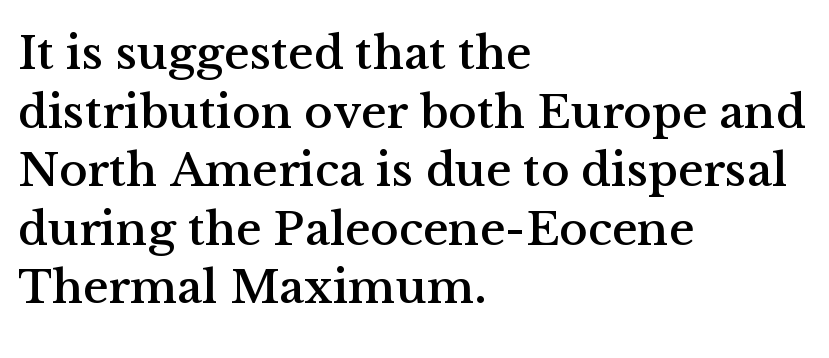
{"serif": "yes", "italic": "no", "width": "normal", "stroke_contrast": "medium", "x_height": "medium", "monospaced": "no", "underline": "no", "align": "left", "line_spacing_ratio": 1.22, "letter_spacing": "normal", "letter_spacing_em": 0.0, "glyph_px": 48}
